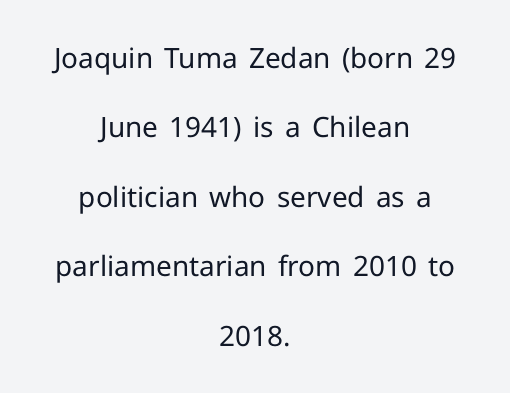
Q: Is the text bold? A: No.
Q: Is the text italic (slanted)? A: No, it is upright.
Q: Is the typeface a serif or a sans-serif typeface? A: Sans-serif.
Q: Is the text underlined? A: No.
Q: How is the paragraph aligned? A: Centered.
Q: Is the spacing between letters normal or unusually wide? A: Normal.
Q: Is the spacing between lines tight, normal or loose? A: Loose.
Q: Width (condensed, normal, or wide)? A: Normal.
Q: Stroke contrast? A: Low.
Q: x-height? A: Medium.
Q: Monospaced? A: No.
